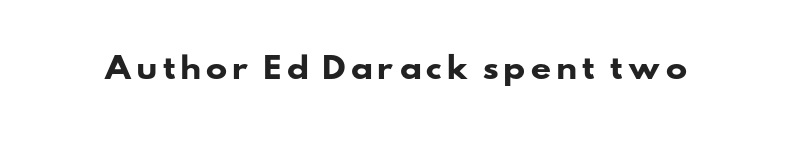
Varying glyph widths throughout — classic text-font behaviour. Notice how thick the strokes are: this is what a full bold looks like. The foot of each line stays bare and open. The letters carry no serifs — their stems end cleanly without finishing strokes.
